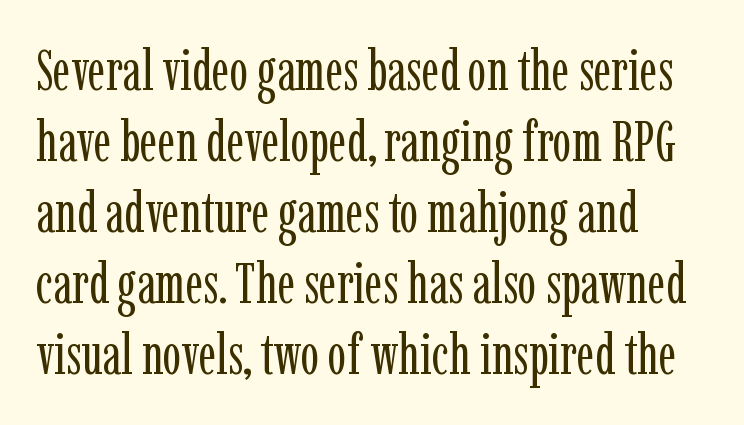
Q: Is the text bold? A: No.
Q: Is the text italic (slanted)? A: No, it is upright.
Q: Is the typeface a serif or a sans-serif typeface? A: Serif.
Q: Is the text underlined? A: No.
Q: How is the paragraph aligned? A: Left-aligned.
Q: Is the spacing between letters normal or unusually wide? A: Normal.
Q: Is the spacing between lines tight, normal or loose? A: Normal.
Q: Width (condensed, normal, or wide)? A: Condensed.
Q: Stroke contrast? A: Low.
Q: x-height? A: Medium.
Q: Monospaced? A: No.
